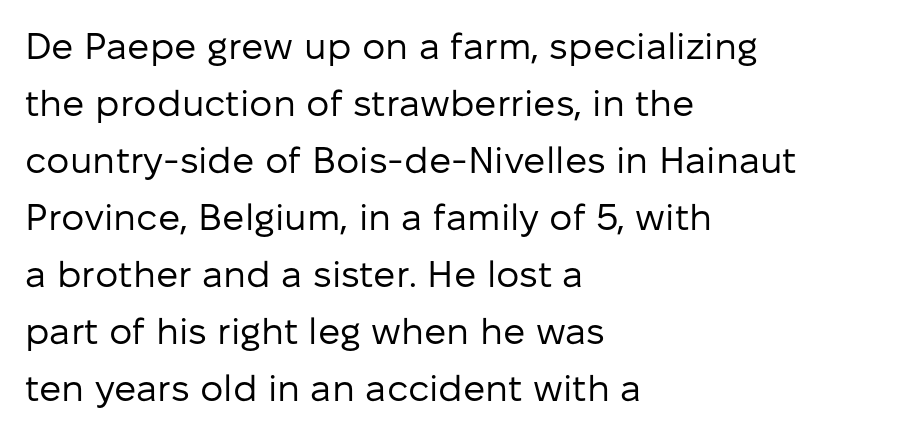
The type sits square on the baseline with zero lean. The letterforms sit shoulder to shoulder at normal distance. Honestly, the row spacing looks completely unremarkable. Letterform terminals end flat and unadorned throughout the passage. The font is comparable to plain body text, perhaps lighter. The area under the type is left untouched.
